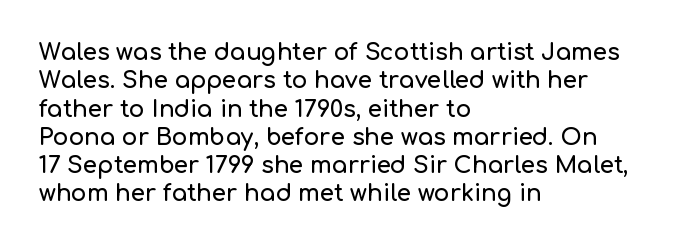
Q: Is the text italic (slanted)? A: No, it is upright.
Q: Is the text underlined? A: No.
Q: How is the paragraph aligned? A: Left-aligned.
Q: Is the spacing between letters normal or unusually wide? A: Normal.
